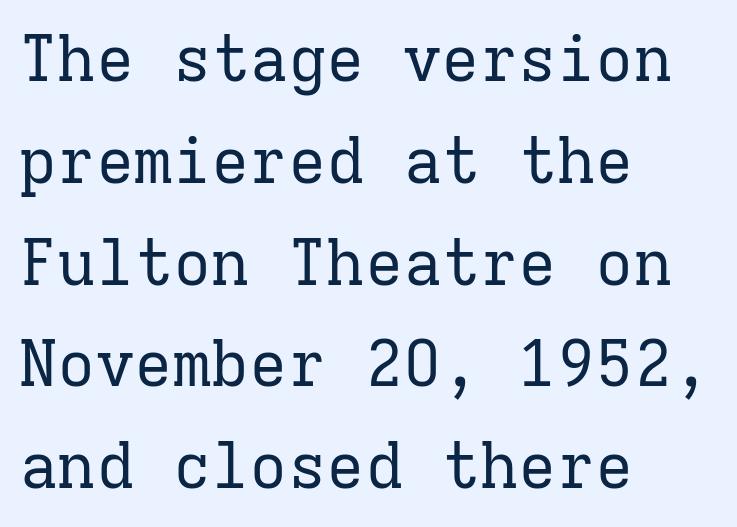
Q: Is the text bold? A: No.
Q: Is the text italic (slanted)? A: No, it is upright.
Q: Is the typeface a serif or a sans-serif typeface? A: Serif.
Q: Is the text underlined? A: No.
Q: How is the paragraph aligned? A: Left-aligned.
Q: Is the spacing between letters normal or unusually wide? A: Normal.
Q: Is the spacing between lines tight, normal or loose? A: Normal.
Q: Width (condensed, normal, or wide)? A: Normal.
Q: Stroke contrast? A: Low.
Q: x-height? A: Medium.
Q: Monospaced? A: Yes.
